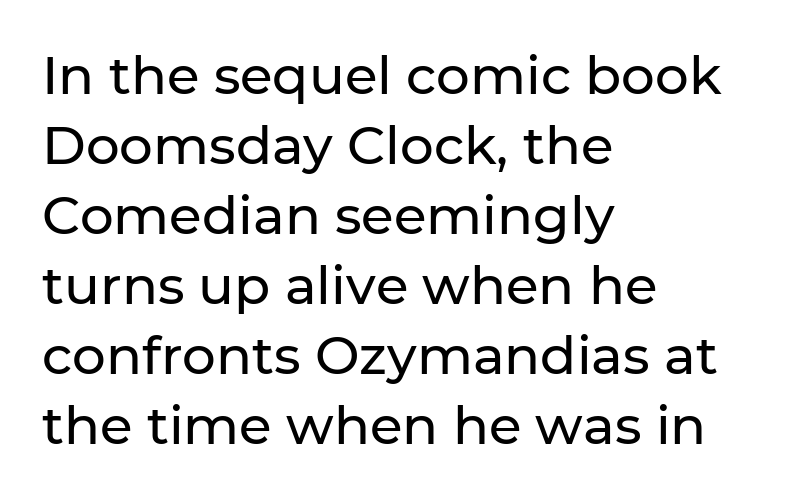
The image shows 53 px sans-serif type, upright; set left-aligned, normal line spacing (1.32x), normal letter spacing, not underlined; low stroke contrast and a medium x-height.
